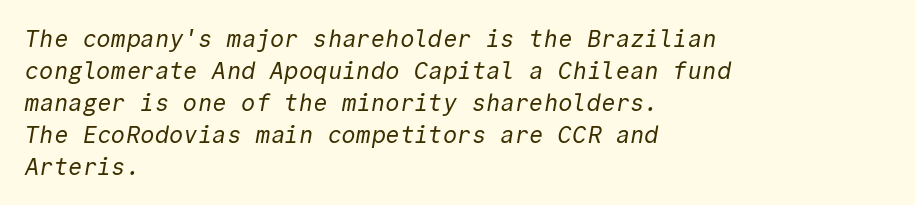
Q: Is the text bold? A: No.
Q: Is the text underlined? A: No.
Q: How is the paragraph aligned? A: Left-aligned.
Q: Is the spacing between letters normal or unusually wide? A: Normal.
Q: Is the spacing between lines tight, normal or loose? A: Normal.
